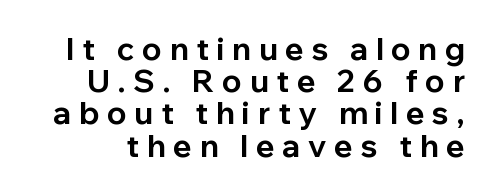
Vertically, the passage feels compressed, each row crowding the next. The letters advance in unequal steps, a hallmark of proportional type. The strokes are fattened all the way to bold. Rule under the text: the space is simply empty. The glyphs in this specimen are sans serif.
